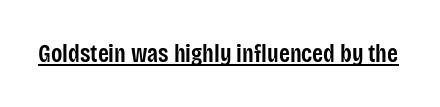
The letters sit at their default tracking, neither squeezed nor spread. On the weight axis this lands at semibold, roughly 600. Somebody hit Ctrl+U on this one — the words are underlined. In terms of posture, this sample is upright.
